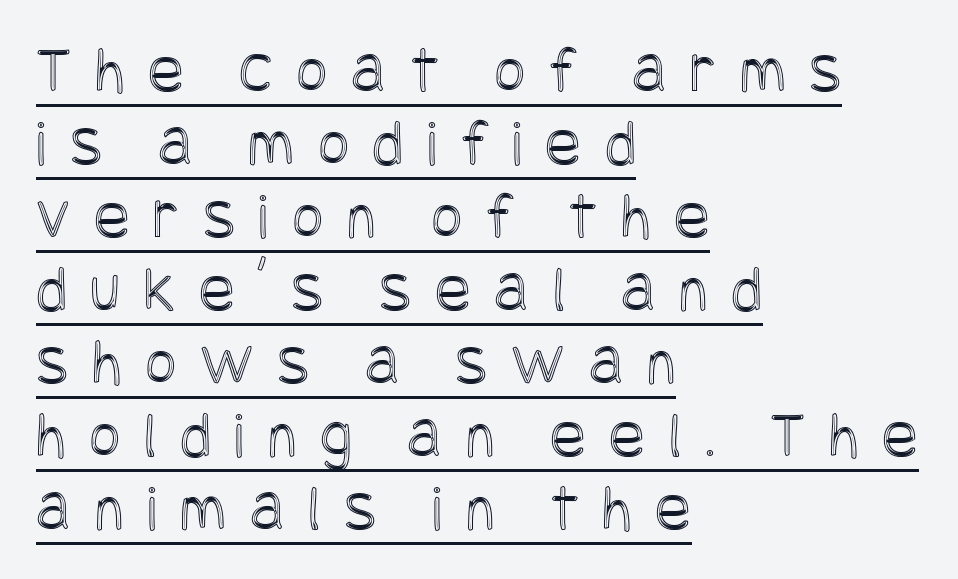
Each line starts at the same left margin while the right side varies. The lettering stays uniformly vertical, giving the passage a roman look. Like a heading marked for emphasis, these lines bear an underscore. Is there much room between lines? No — they nearly touch.
